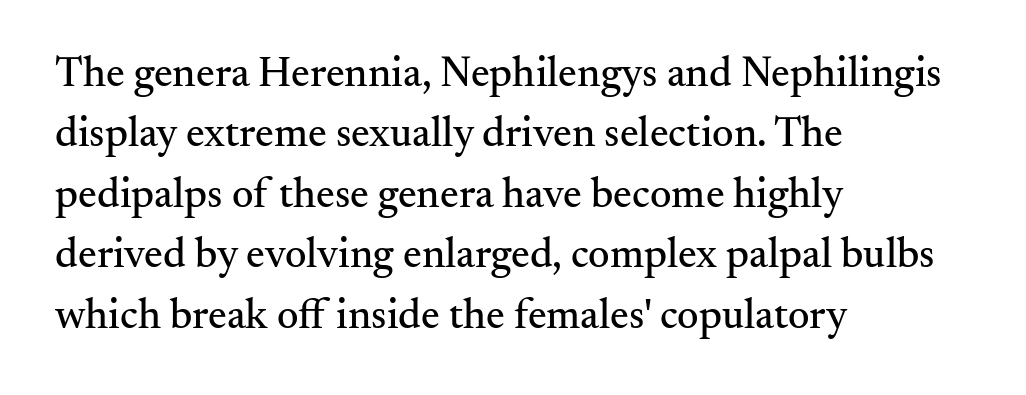
Q: Is the text italic (slanted)? A: No, it is upright.
Q: Is the typeface a serif or a sans-serif typeface? A: Serif.
Q: Is the text underlined? A: No.
Q: How is the paragraph aligned? A: Left-aligned.
Q: Is the spacing between letters normal or unusually wide? A: Normal.
Q: Is the spacing between lines tight, normal or loose? A: Normal.
Q: Width (condensed, normal, or wide)? A: Normal.
Q: Stroke contrast? A: Medium.
Q: x-height? A: Small.
Q: Monospaced? A: No.
